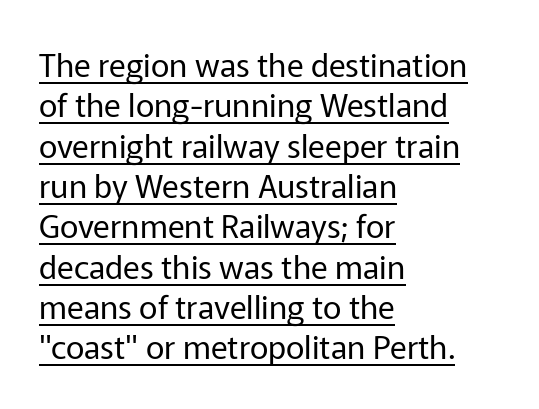
Students, observe the line beneath the letters — that is underlining. The lettering holds an erect, upright posture throughout. Vertically, the passage feels balanced, rows spaced as you'd expect. Do the characters align in a grid? No, the font is proportional. Unbolded letterforms with no extra heft.
